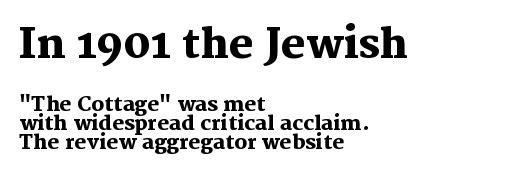
The image shows 41 px heavy serif type, upright; set left-aligned, tight line spacing (0.97x), normal letter spacing, not underlined; the first (top) block is 2.05x larger; medium stroke contrast and a medium x-height.
